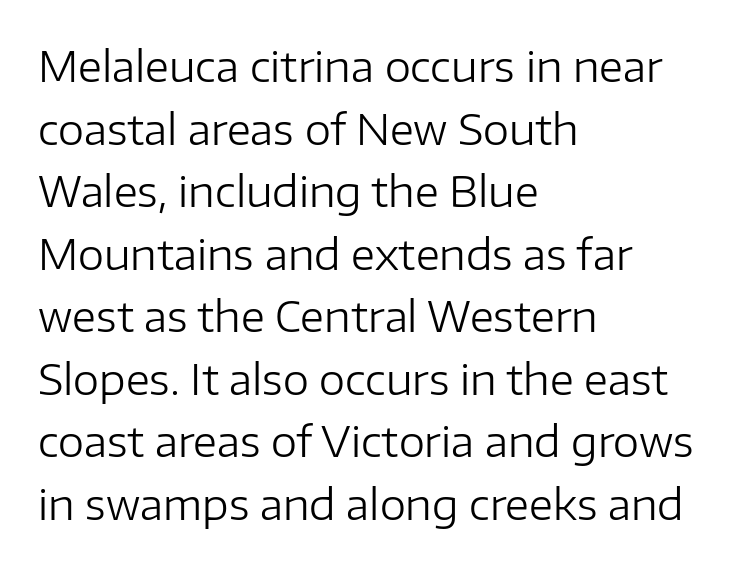
Q: Is the text bold? A: No.
Q: Is the text italic (slanted)? A: No, it is upright.
Q: Is the typeface a serif or a sans-serif typeface? A: Sans-serif.
Q: Is the text underlined? A: No.
Q: How is the paragraph aligned? A: Left-aligned.
Q: Is the spacing between letters normal or unusually wide? A: Normal.
Q: Is the spacing between lines tight, normal or loose? A: Normal.
Q: Width (condensed, normal, or wide)? A: Normal.
Q: Stroke contrast? A: Low.
Q: x-height? A: Medium.
Q: Monospaced? A: No.
